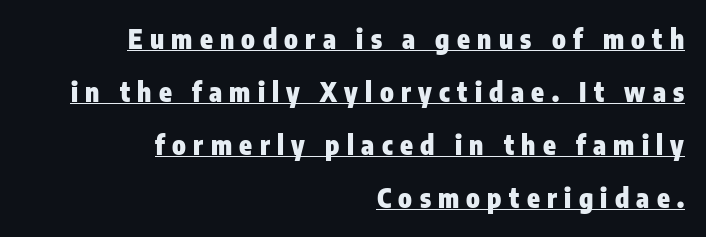
Nope, not italic — everything's standing straight. How would I describe the line gaps? Wide and relaxed. The rendering uses a bold face; every stroke is thick and dark. The text block is weighted toward the right margin, trailing off unevenly leftward.
